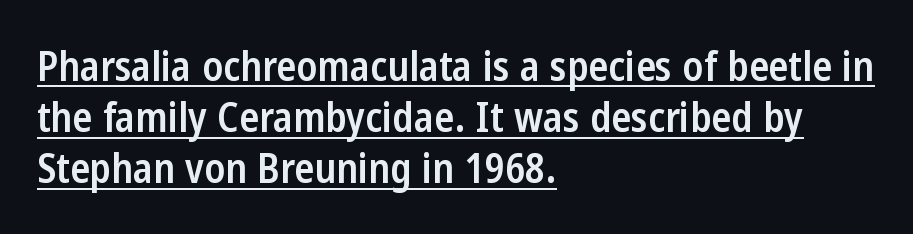
Q: Is the text bold? A: Semi-bold.
Q: Is the text italic (slanted)? A: No, it is upright.
Q: Is the typeface a serif or a sans-serif typeface? A: Sans-serif.
Q: Is the text underlined? A: Yes.
Q: How is the paragraph aligned? A: Left-aligned.
Q: Is the spacing between letters normal or unusually wide? A: Normal.
Q: Is the spacing between lines tight, normal or loose? A: Normal.
Q: Width (condensed, normal, or wide)? A: Condensed.
Q: Stroke contrast? A: Low.
Q: x-height? A: Medium.
Q: Monospaced? A: No.
